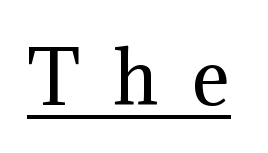
Q: Is the text bold? A: No.
Q: Is the text italic (slanted)? A: No, it is upright.
Q: Is the typeface a serif or a sans-serif typeface? A: Serif.
Q: Is the text underlined? A: Yes.
Q: Is the spacing between letters normal or unusually wide? A: Unusually wide.
Q: Width (condensed, normal, or wide)? A: Normal.
Q: Stroke contrast? A: Medium.
Q: x-height? A: Medium.
Q: Monospaced? A: No.
